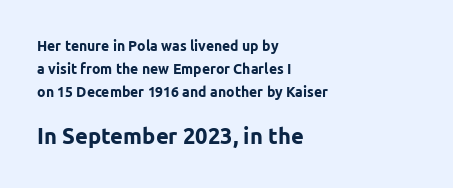
The passage shown has conventional tracking throughout. The type sits square on the baseline with zero lean. The emphasis by scale lands on block number two, below. Compared with an ordinary text face, these strokes are far heavier — a full bold.
